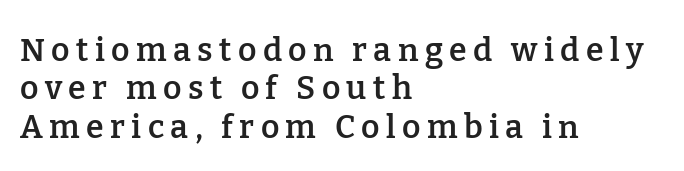
The image shows 32 px semibold serif type, upright; set left-aligned, line spacing 1.2x, unusually wide letter spacing (+0.2 em), not underlined; low stroke contrast and a medium x-height.
